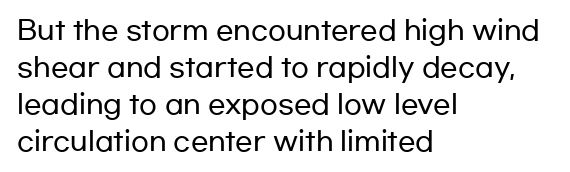
Inter-character spacing is left at the font's built-in metrics. Bare-footed words on every line. Every stem runs plumb, perpendicular to the baseline. Line spacing here is normal. Every row of glyphs begins at an identical x-position on the left.
